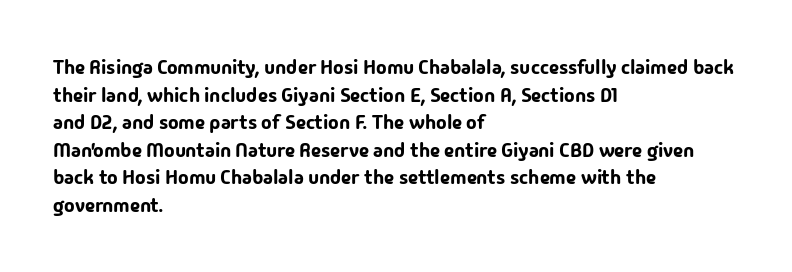
Q: Is the text italic (slanted)? A: No, it is upright.
Q: Is the text underlined? A: No.
Q: How is the paragraph aligned? A: Left-aligned.
Q: Is the spacing between letters normal or unusually wide? A: Normal.
Q: Is the spacing between lines tight, normal or loose? A: Normal.
